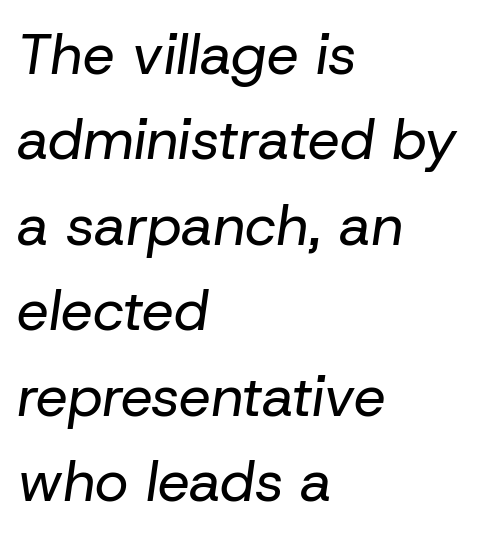
Notice how descenders clear the ascenders below comfortably — that's standard leading. Is the block centered? No — it sits flush against the left margin. Is the type slanted? Yes — the strokes lean at a clear angle. Descenders are the only things crossing below the line. Spacing verdict: proportional, widths tailored to each character. This rendering leaves character spacing at its baseline value.
